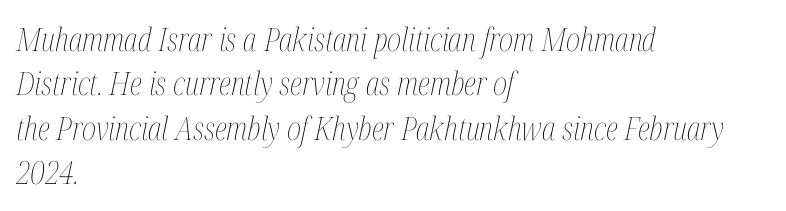
The rendering uses natural spacing where letterforms have individual widths. Spacing between characters is what you'd get straight out of the box. Descenders are the only things crossing below the line. Summary of weight: not heavy and not bold. Left-aligned paragraph, ragged on the right. Posture: slanted.
